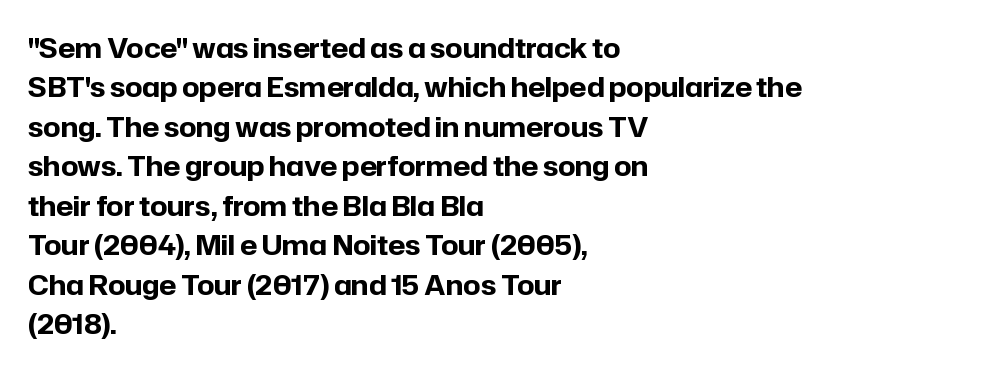
The line texture is even and compact thanks to regular tracking. Notice how the passage keeps a crisp vertical edge on the left only. Rendered with straight, roman letterforms. A bare baseline throughout the passage. One glance says typical: line gaps are just what's usual.
